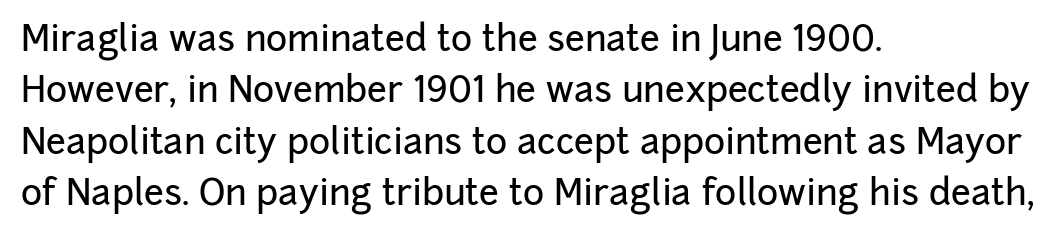
The image shows 36 px sans-serif type, upright; set left-aligned, normal line spacing (1.43x), normal letter spacing, not underlined; low stroke contrast and a medium x-height.
